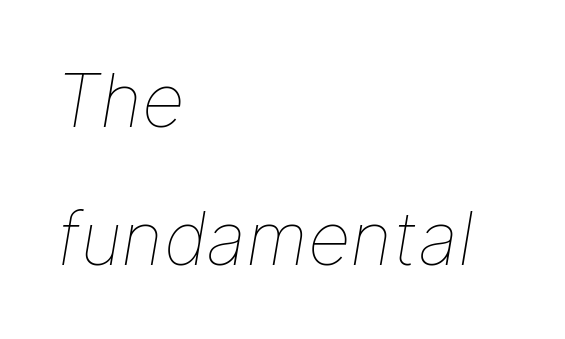
The image shows 74 px thin type, italic (leaning right); set left-aligned, line spacing 1.87x, normal letter spacing, not underlined; low stroke contrast and a medium x-height.
